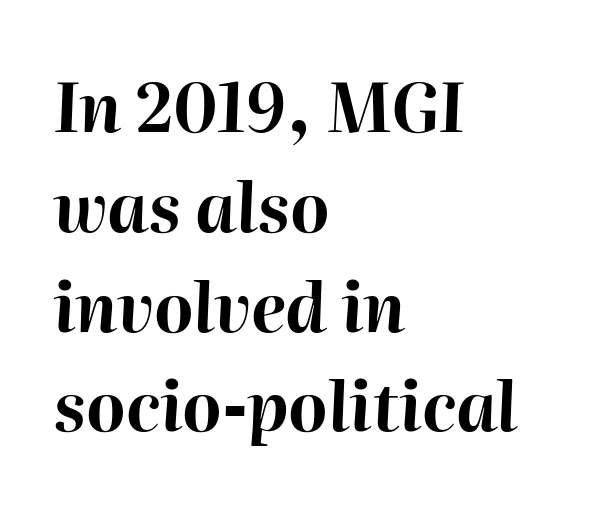
{"italic": "yes", "lean": "right", "slant_degrees": 2, "bold": "yes", "weight": "bold", "width": "normal", "stroke_contrast": "high", "x_height": "medium", "monospaced": "no", "underline": "no", "align": "left", "line_spacing": "normal", "line_spacing_ratio": 1.49, "letter_spacing": "normal", "letter_spacing_em": 0.0, "glyph_px": 67}
